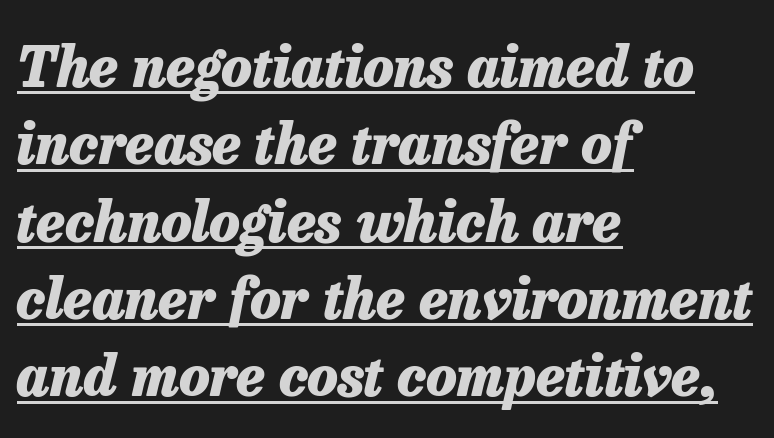
The image shows 56 px heavy type, italic (leaning right); set left-aligned, normal line spacing (1.38x), normal letter spacing, underlined; low stroke contrast and a medium x-height.
